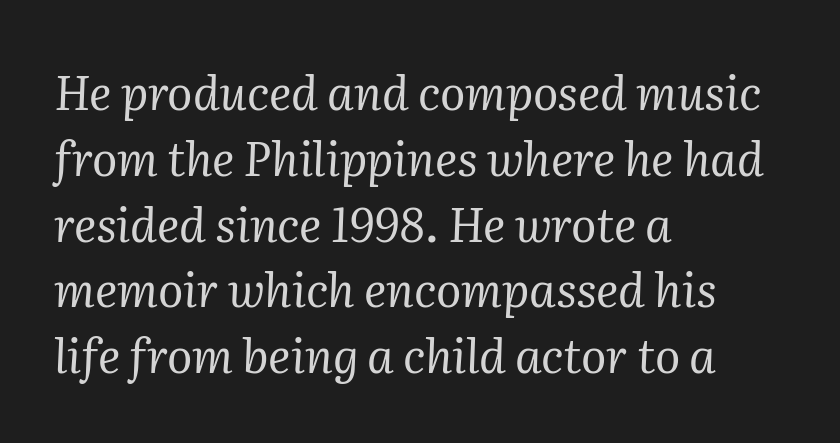
{"serif": "yes", "italic": "yes", "lean": "right", "slant_degrees": 2, "bold": "no", "weight": "regular", "width": "normal", "stroke_contrast": "medium", "x_height": "medium", "monospaced": "no", "underline": "no", "align": "left", "line_spacing": "normal", "line_spacing_ratio": 1.4, "letter_spacing": "normal", "letter_spacing_em": 0.0, "glyph_px": 47}
